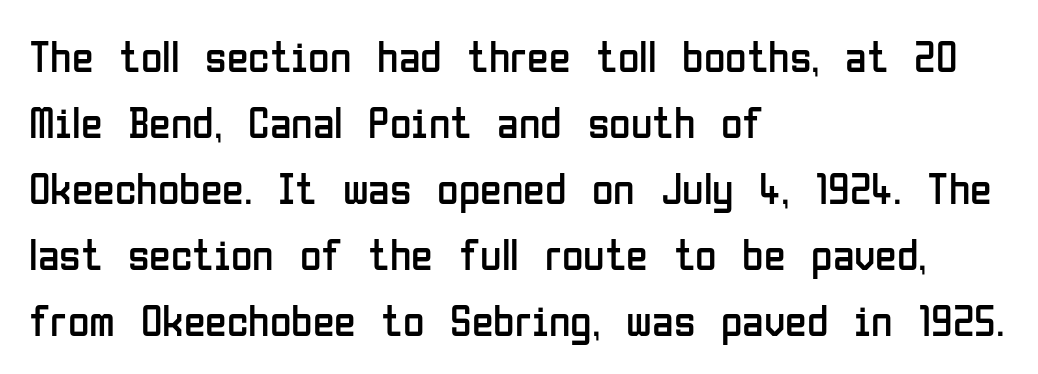
Glyph-to-glyph distance matches everyday printed text. Characters remain perfectly vertical along every line. Reading down the column, the eye jumps a familiar distance to each next line. Type without underlining. Font category for this specimen: sans-serif.
